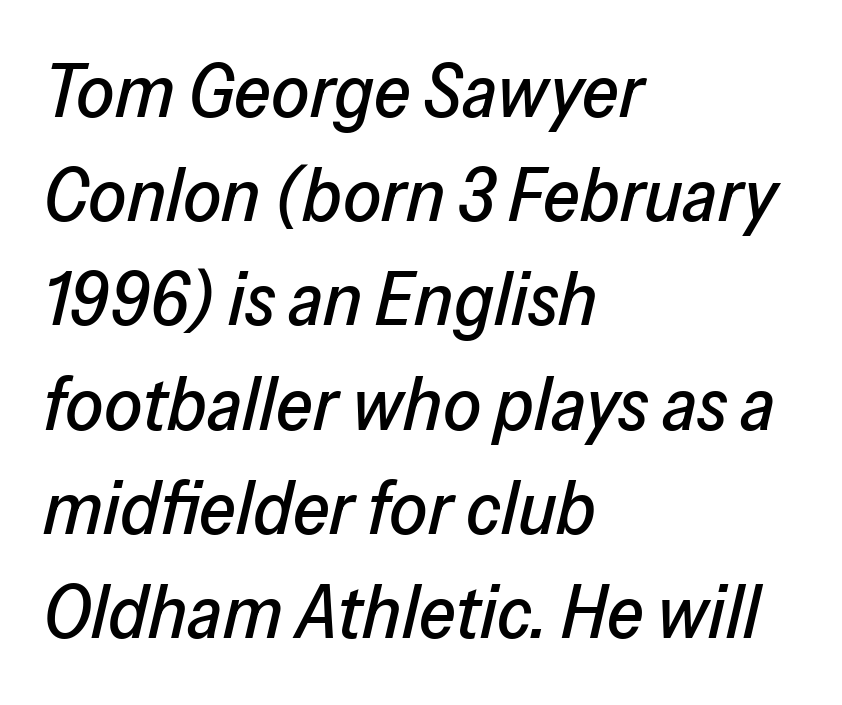
The image shows 75 px text type, italic (leaning right); set left-aligned, normal line spacing (1.39x), normal letter spacing, not underlined; low stroke contrast and a medium x-height.
